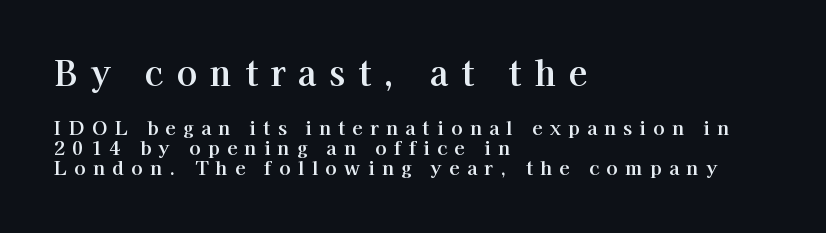
The image shows 34 px serif type, upright; set left-aligned, tight line spacing (1.05x), unusually wide letter spacing (+0.38 em), not underlined; the first (top) block is 1.79x larger; high stroke contrast and a medium x-height.
